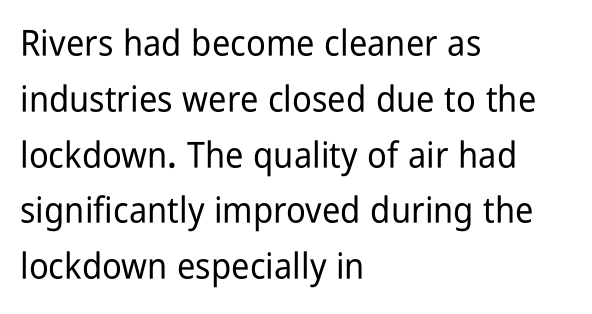
{"serif": "no", "italic": "no", "width": "condensed", "stroke_contrast": "low", "x_height": "medium", "monospaced": "no", "underline": "no", "align": "left", "line_spacing": "normal", "line_spacing_ratio": 1.55, "letter_spacing": "normal", "letter_spacing_em": 0.0, "glyph_px": 36}
